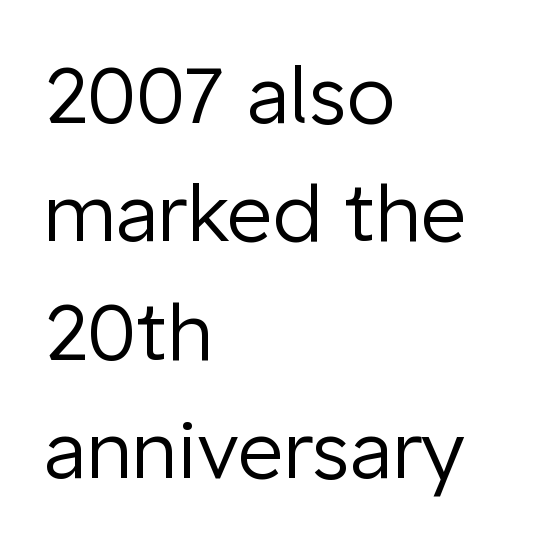
Q: Is the text bold? A: No.
Q: Is the text italic (slanted)? A: No, it is upright.
Q: Is the typeface a serif or a sans-serif typeface? A: Sans-serif.
Q: Is the text underlined? A: No.
Q: How is the paragraph aligned? A: Left-aligned.
Q: Is the spacing between letters normal or unusually wide? A: Normal.
Q: Is the spacing between lines tight, normal or loose? A: Normal.
Q: Width (condensed, normal, or wide)? A: Normal.
Q: Stroke contrast? A: Low.
Q: x-height? A: Medium.
Q: Monospaced? A: No.
